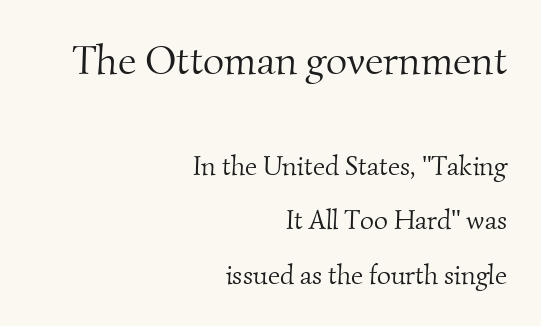
The image shows 41 px light serif type; set right-aligned, loose line spacing (2.01x), normal letter spacing, not underlined; the first (top) block is 1.52x larger; medium stroke contrast and a small x-height.
